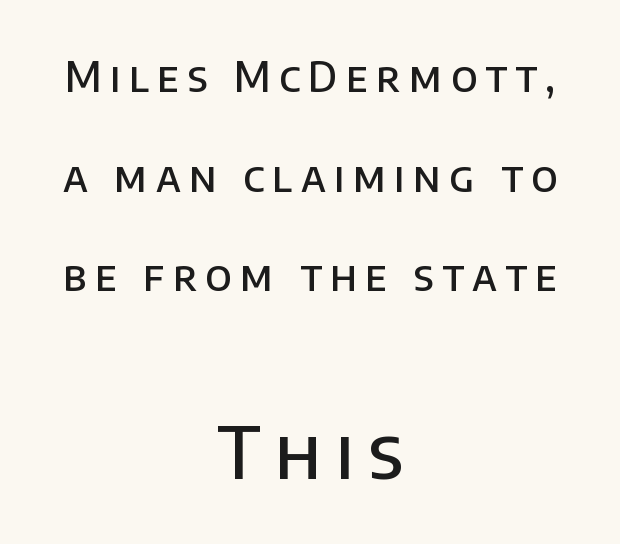
Q: Is the text bold? A: Semi-bold.
Q: Is the text italic (slanted)? A: No, it is upright.
Q: Is the typeface a serif or a sans-serif typeface? A: Sans-serif.
Q: Is the text underlined? A: No.
Q: How is the paragraph aligned? A: Centered.
Q: Is the spacing between letters normal or unusually wide? A: Unusually wide.
Q: Is the spacing between lines tight, normal or loose? A: Loose.
Q: Which block of text is set in a larger size, the first (top) or the second (bottom)? A: The second (bottom) one.
Q: Width (condensed, normal, or wide)? A: Normal.
Q: Stroke contrast? A: Low.
Q: x-height? A: Large.
Q: Monospaced? A: No.
